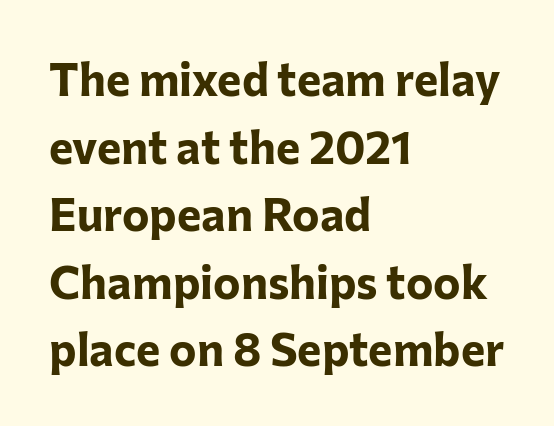
{"serif": "no", "italic": "no", "bold": "yes", "weight": "bold", "width": "normal", "stroke_contrast": "low", "x_height": "medium", "monospaced": "no", "underline": "no", "align": "left", "line_spacing": "normal", "line_spacing_ratio": 1.47, "letter_spacing": "normal", "letter_spacing_em": 0.0, "glyph_px": 46}
